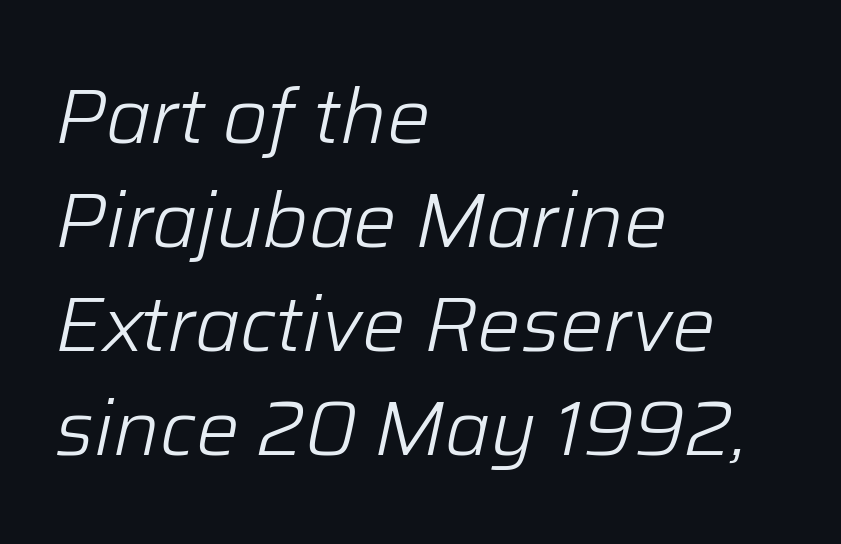
The image shows 77 px light type, italic (leaning right); set left-aligned, normal line spacing (1.35x), normal letter spacing, not underlined; low stroke contrast and a medium x-height.
